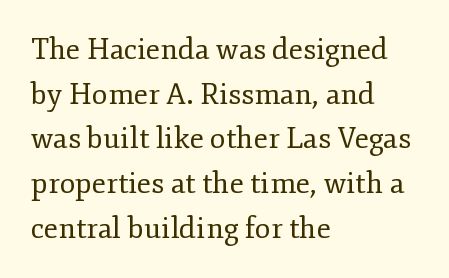
What kind of face is this? One with serifs. The rag falls on the right side of this text block. The vertical gap from one line to the next is medium. In terms of posture, this sample is upright. The font sits on the lighter half of the weight spectrum, regular included.
